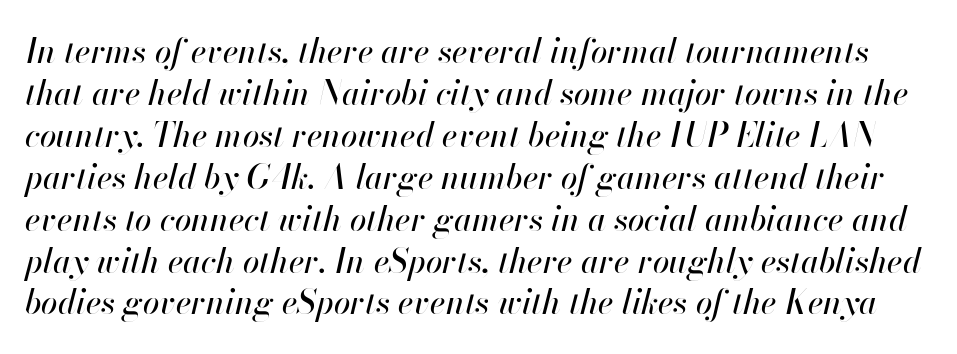
Q: Is the text italic (slanted)? A: Yes, it leans right by about 13 degrees.
Q: Is the text underlined? A: No.
Q: Is the spacing between letters normal or unusually wide? A: Normal.
Q: Is the spacing between lines tight, normal or loose? A: Normal.
Q: Width (condensed, normal, or wide)? A: Normal.
Q: Stroke contrast? A: High.
Q: x-height? A: Small.
Q: Monospaced? A: No.
